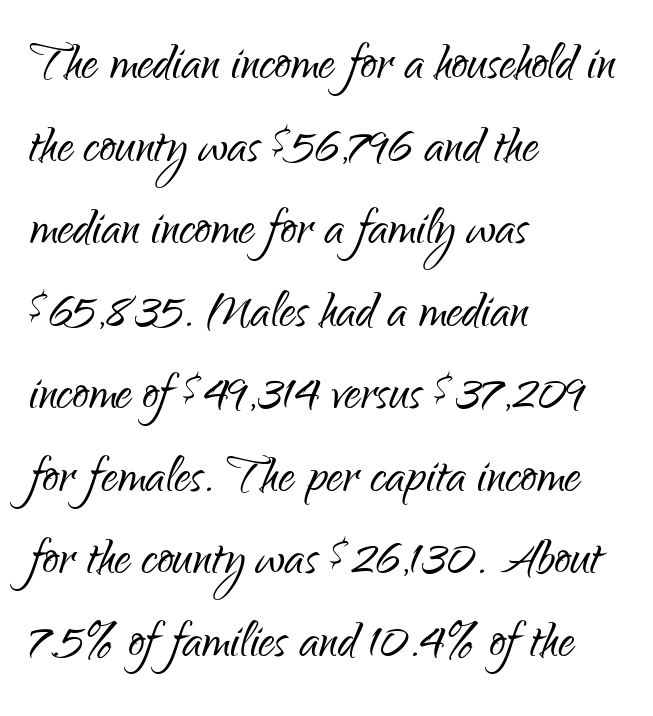
{"serif": "no", "bold": "no", "weight": "light", "width": "condensed", "stroke_contrast": "low", "x_height": "small", "monospaced": "no", "underline": "no", "align": "left", "line_spacing": "normal", "line_spacing_ratio": 1.29, "letter_spacing": "normal", "letter_spacing_em": 0.0, "glyph_px": 64}
